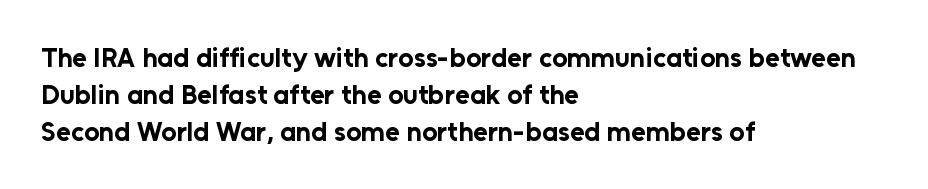
Q: Is the text bold? A: Yes.
Q: Is the text italic (slanted)? A: No, it is upright.
Q: Is the text underlined? A: No.
Q: How is the paragraph aligned? A: Left-aligned.
Q: Is the spacing between letters normal or unusually wide? A: Normal.
Q: Is the spacing between lines tight, normal or loose? A: Normal.
